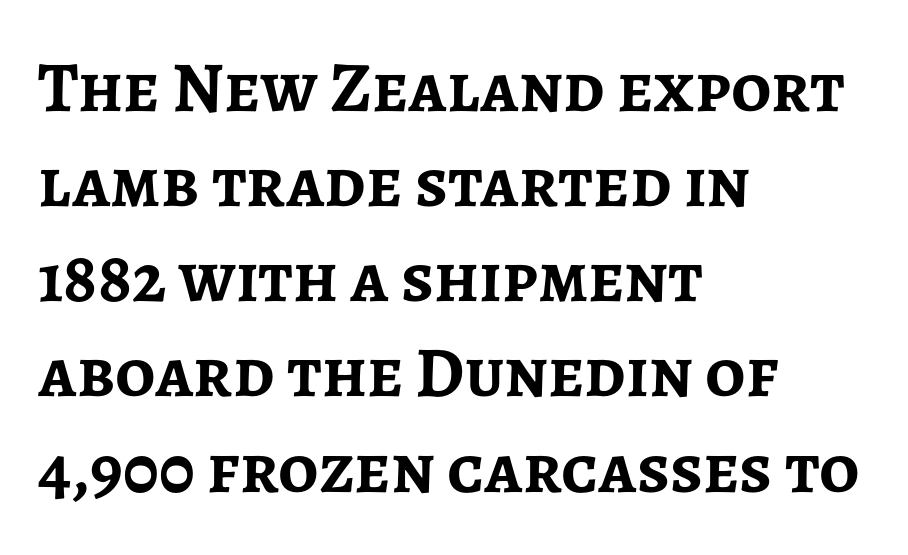
Each word holds together tightly as a unit, with standard inter-letter gaps. Think of a printed novel: that variable character pitch is what you see here. The paragraph shown leans on its left margin. Check the space under the baseline: it is left empty. Bold? Absolutely — the strokes are thick and heavy.
